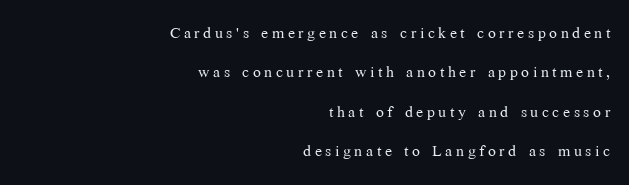
{"italic": "no", "bold": "no", "underline": "no", "align": "right", "line_spacing_ratio": 1.87, "glyph_px": 21}
